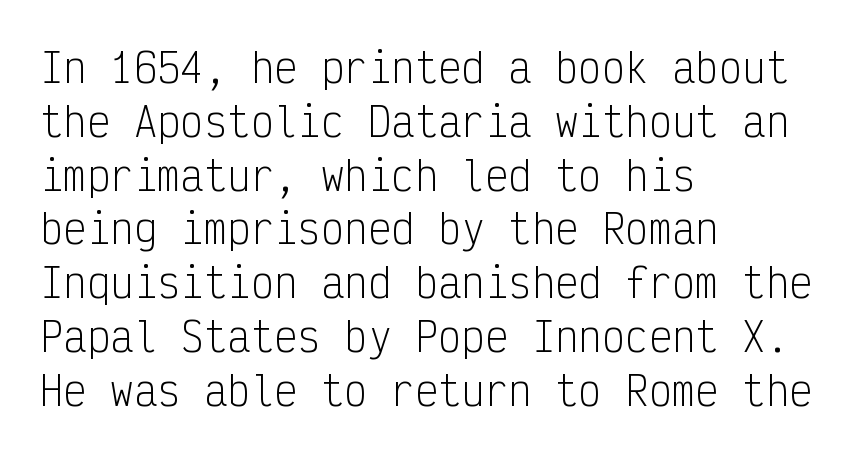
Is there much room between lines? A standard amount, neither cramped nor airy. Reading down the block, your eye returns to a fixed left position each line. Anything drawn beneath the words? Only blank space. To sum up the face: it is a sans, with no serifs.
